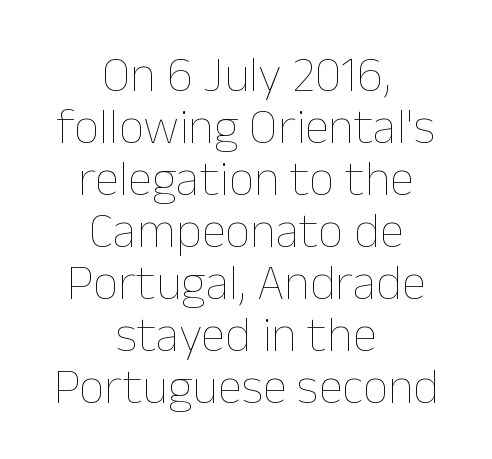
The image shows 50 px thin type, upright; set centered, tight line spacing (1.04x), normal letter spacing, not underlined; low stroke contrast and a medium x-height.
